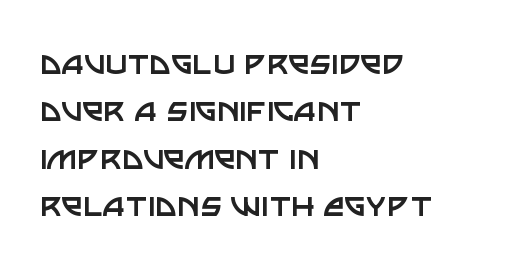
Q: Is the text bold? A: No.
Q: Is the text italic (slanted)? A: No, it is upright.
Q: Is the typeface a serif or a sans-serif typeface? A: Sans-serif.
Q: Is the text underlined? A: No.
Q: How is the paragraph aligned? A: Left-aligned.
Q: Is the spacing between letters normal or unusually wide? A: Normal.
Q: Is the spacing between lines tight, normal or loose? A: Normal.
Q: Width (condensed, normal, or wide)? A: Normal.
Q: Stroke contrast? A: Low.
Q: x-height? A: Large.
Q: Monospaced? A: No.
